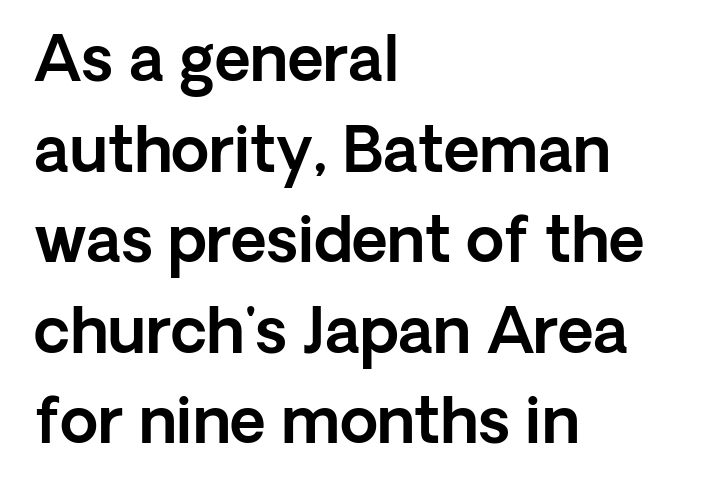
Q: Is the text italic (slanted)? A: No, it is upright.
Q: Is the typeface a serif or a sans-serif typeface? A: Sans-serif.
Q: Is the text underlined? A: No.
Q: How is the paragraph aligned? A: Left-aligned.
Q: Is the spacing between letters normal or unusually wide? A: Normal.
Q: Is the spacing between lines tight, normal or loose? A: Normal.
Q: Width (condensed, normal, or wide)? A: Normal.
Q: x-height? A: Medium.
Q: Monospaced? A: No.
